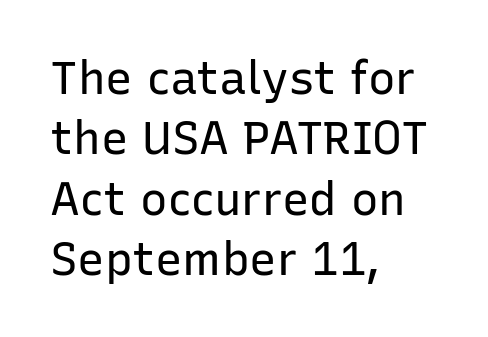
The image shows 46 px regular-weight sans-serif type, upright; set left-aligned, normal line spacing (1.31x), normal letter spacing, not underlined; low stroke contrast and a medium x-height.
